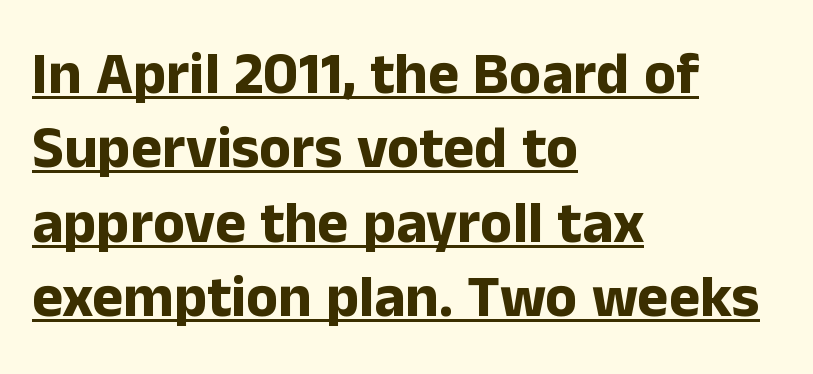
Q: Is the text bold? A: Yes.
Q: Is the text italic (slanted)? A: No, it is upright.
Q: Is the typeface a serif or a sans-serif typeface? A: Sans-serif.
Q: Is the text underlined? A: Yes.
Q: How is the paragraph aligned? A: Left-aligned.
Q: Is the spacing between letters normal or unusually wide? A: Normal.
Q: Is the spacing between lines tight, normal or loose? A: Normal.
Q: Width (condensed, normal, or wide)? A: Normal.
Q: Stroke contrast? A: Low.
Q: x-height? A: Medium.
Q: Monospaced? A: No.
